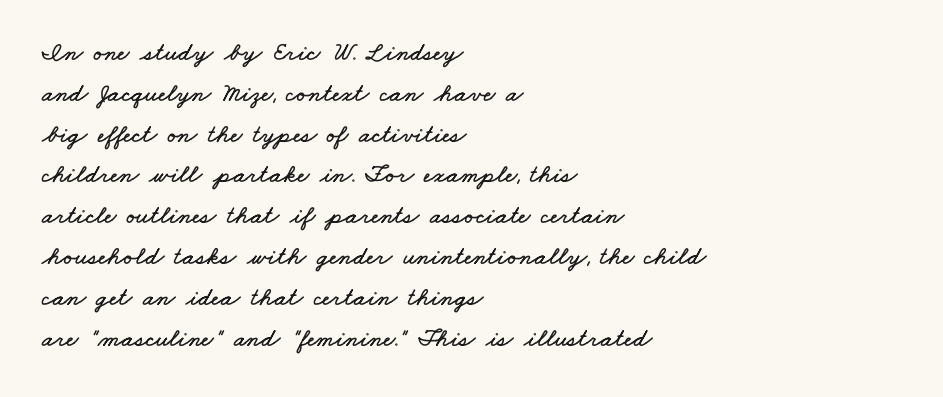
{"underline": "no", "align": "left", "line_spacing": "normal", "line_spacing_ratio": 1.57, "letter_spacing": "normal", "letter_spacing_em": 0.0, "glyph_px": 26}
